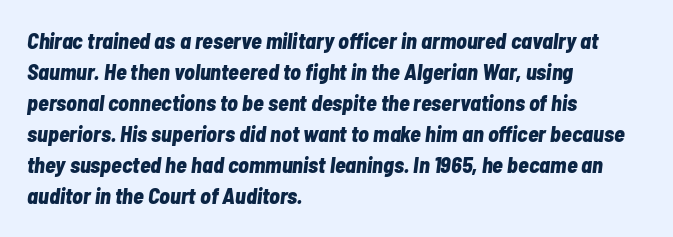
The image shows 22 px bold type, italic (leaning right); set left-aligned, normal line spacing (1.41x), normal letter spacing, not underlined.
